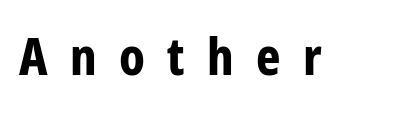
The image shows 52 px bold, condensed sans-serif type, upright; set unusually wide letter spacing (+0.43 em), not underlined; low stroke contrast and a medium x-height.
